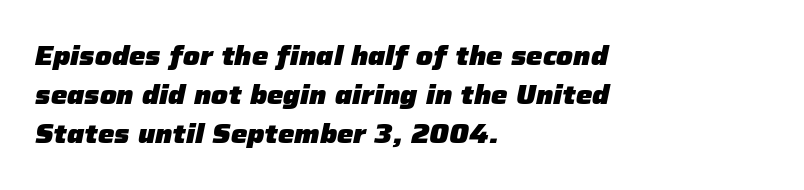
A typesetter would call this zero additional tracking. Heavy-handed strokes throughout: this text is bold. If you measured baseline to baseline, you'd find a middling distance. The lettering tilts uniformly, giving the passage an italic look. The space directly below the letters is spotless.
